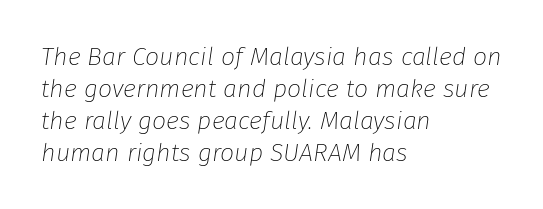
{"italic": "yes", "lean": "right", "slant_degrees": 8, "bold": "no", "underline": "no", "align": "left", "line_spacing": "normal", "line_spacing_ratio": 1.28, "letter_spacing": "normal", "letter_spacing_em": 0.0, "glyph_px": 25}
